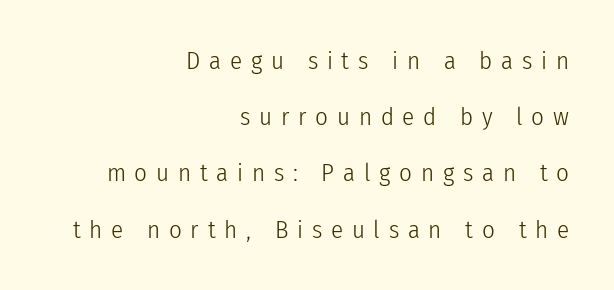
Students, note that the glyphs here are deliberately spaced far apart. The type sits square on the baseline with zero lean. Counters stay open thanks to moderate or lighter strokes. Short and long lines alike share a common ending point at right.
